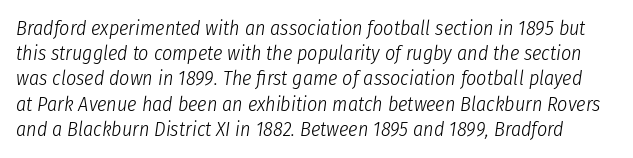
{"italic": "yes", "lean": "right", "slant_degrees": 8, "bold": "no", "underline": "no", "line_spacing": "normal", "line_spacing_ratio": 1.26, "letter_spacing": "normal", "letter_spacing_em": 0.0, "glyph_px": 20}
